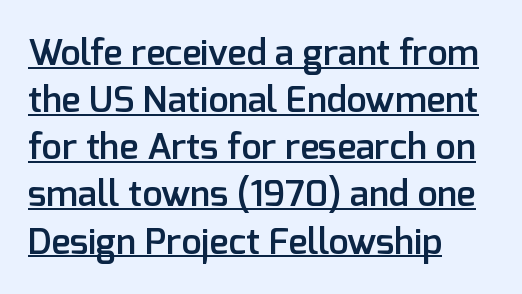
Q: Is the text bold? A: Semi-bold.
Q: Is the text italic (slanted)? A: No, it is upright.
Q: Is the typeface a serif or a sans-serif typeface? A: Sans-serif.
Q: Is the text underlined? A: Yes.
Q: How is the paragraph aligned? A: Left-aligned.
Q: Is the spacing between letters normal or unusually wide? A: Normal.
Q: Is the spacing between lines tight, normal or loose? A: Normal.
Q: Width (condensed, normal, or wide)? A: Normal.
Q: Stroke contrast? A: Low.
Q: x-height? A: Medium.
Q: Monospaced? A: No.
